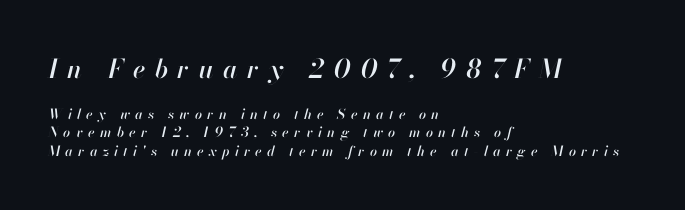
Q: Is the text italic (slanted)? A: Yes, it leans right by about 13 degrees.
Q: Is the text underlined? A: No.
Q: How is the paragraph aligned? A: Left-aligned.
Q: Is the spacing between letters normal or unusually wide? A: Unusually wide.
Q: Is the spacing between lines tight, normal or loose? A: Normal.
Q: Which block of text is set in a larger size, the first (top) or the second (bottom)? A: The first (top) one.
